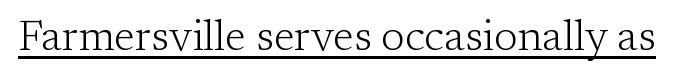
The image shows 43 px light serif type, upright; set normal letter spacing, underlined; low stroke contrast and a medium x-height.
